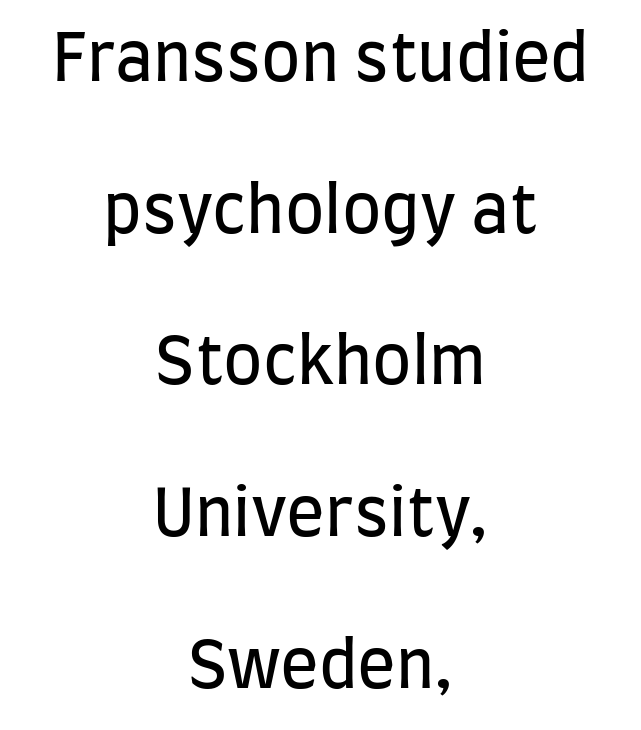
Q: Is the text bold? A: No.
Q: Is the text italic (slanted)? A: No, it is upright.
Q: Is the typeface a serif or a sans-serif typeface? A: Sans-serif.
Q: Is the text underlined? A: No.
Q: How is the paragraph aligned? A: Centered.
Q: Is the spacing between letters normal or unusually wide? A: Normal.
Q: Is the spacing between lines tight, normal or loose? A: Loose.
Q: Width (condensed, normal, or wide)? A: Condensed.
Q: Stroke contrast? A: Low.
Q: x-height? A: Large.
Q: Monospaced? A: No.
